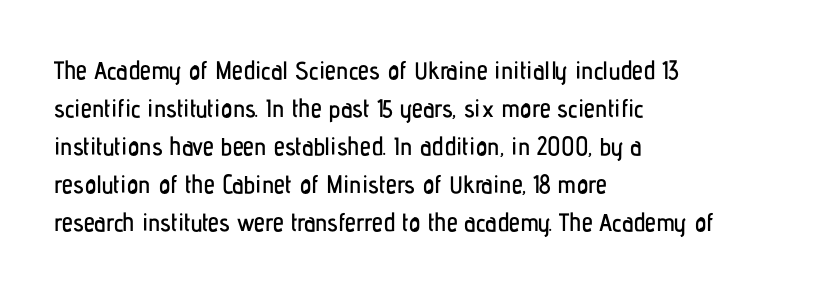
The image shows 25 px text type, upright; set left-aligned, normal line spacing (1.52x), normal letter spacing, not underlined.
